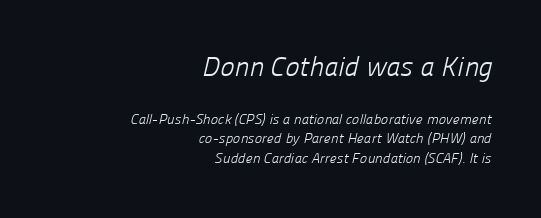
Q: Is the text bold? A: No.
Q: Is the text underlined? A: No.
Q: How is the paragraph aligned? A: Right-aligned.
Q: Is the spacing between letters normal or unusually wide? A: Normal.
Q: Is the spacing between lines tight, normal or loose? A: Normal.
Q: Which block of text is set in a larger size, the first (top) or the second (bottom)? A: The first (top) one.
